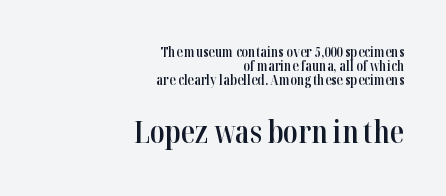
{"serif": "yes", "italic": "no", "bold": "semi", "weight": "semibold", "width": "condensed", "stroke_contrast": "high", "x_height": "medium", "monospaced": "no", "underline": "no", "align": "right", "line_spacing": "tight", "line_spacing_ratio": 1.01, "letter_spacing": "normal", "letter_spacing_em": 0.0, "larger_block": "second", "size_ratio": 2.21, "glyph_px": 31}
